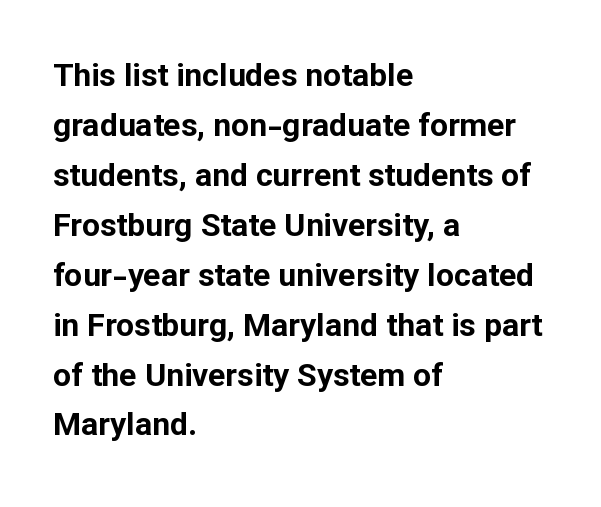
Is this a fixed-width face? No — the glyphs have proportional, varying widths. The line-height multiplier appears to be the usual default. The rendering shows plain stroke endings on the letterforms — a sans-serif design. Emphasis by weight is at full strength: bold.
